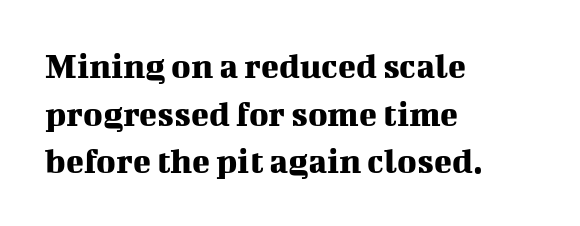
Quick note: not italic, upright. Character widths vary here, with narrow letters taking less room than wide ones. Is the block centered? No — it sits flush against the left margin. I'd call this a serif setting — the letters wear small feet. The string is rendered with underlining switched off. Vertically, the passage feels balanced, rows spaced as you'd expect.
